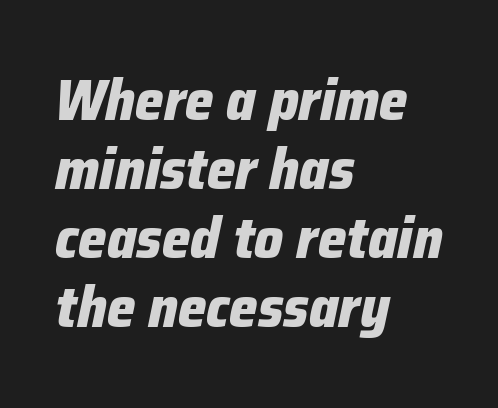
This sample has the flowing, uneven cadence of proportional lettering. The lines in this sample share a left origin and differ only in where they stop. Yep, that's italic — everything's leaning. Nobody drew a line under any word here. The face used here is rendered with its standard letterfit. Does the weight exceed regular? Yes, all the way to bold.
